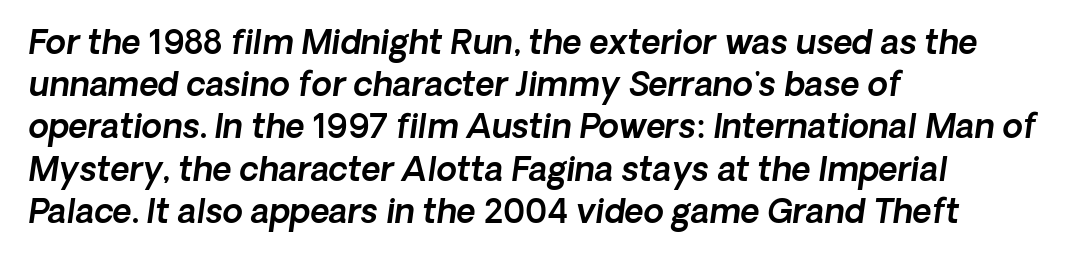
The image shows 33 px text type, italic (leaning right); set left-aligned, normal line spacing (1.28x), normal letter spacing, not underlined; a medium x-height.
